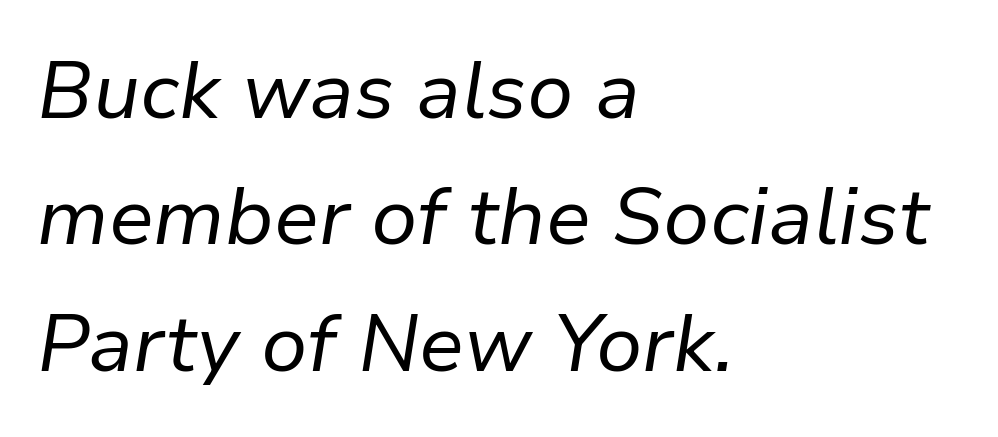
Q: Is the text bold? A: No.
Q: Is the text italic (slanted)? A: Yes, it leans right by about 9 degrees.
Q: Is the text underlined? A: No.
Q: How is the paragraph aligned? A: Left-aligned.
Q: Is the spacing between letters normal or unusually wide? A: Normal.
Q: Is the spacing between lines tight, normal or loose? A: Normal.
Q: Width (condensed, normal, or wide)? A: Normal.
Q: Stroke contrast? A: Low.
Q: x-height? A: Medium.
Q: Monospaced? A: No.
